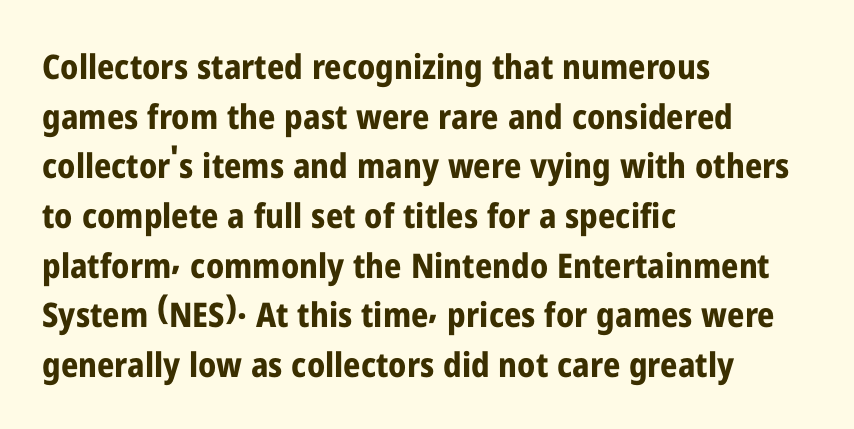
The image shows 34 px bold, condensed sans-serif type, upright; set left-aligned, normal line spacing (1.46x), normal letter spacing, not underlined; low stroke contrast and a medium x-height.
